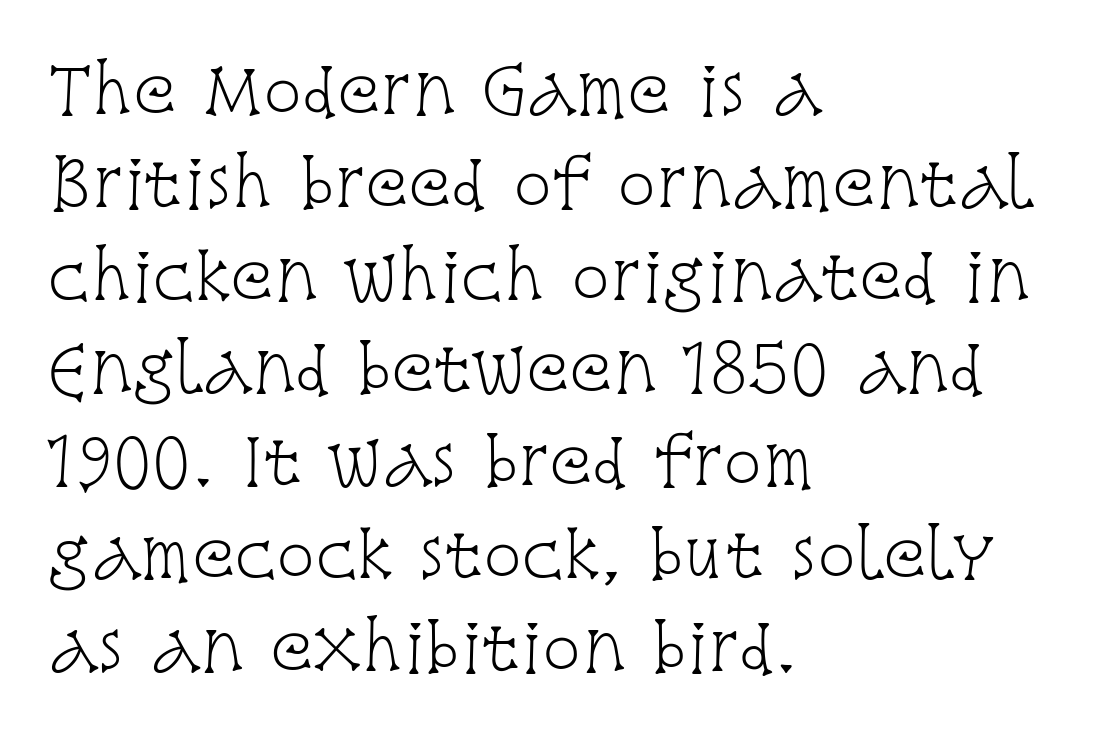
Quick note: not italic, upright. Vertically, the passage feels balanced, rows spaced as you'd expect. The face used here is proportionally spaced, like ordinary book or web type. The face looks like a standard text weight, possibly lighter. Characters follow at the spacing the type designer built in. Line starts are locked; line ends wander.
